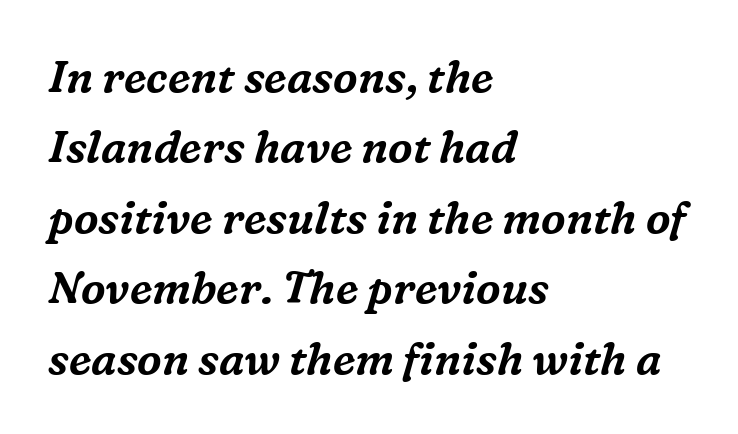
The image shows 44 px serif type, italic (leaning right); set left-aligned, normal line spacing (1.6x), normal letter spacing, not underlined; medium stroke contrast and a medium x-height.
